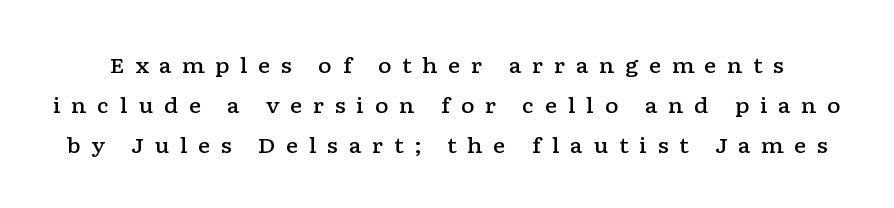
The image shows 21 px text type, upright; set loose line spacing (1.9x), unusually wide letter spacing (+0.5 em), not underlined.
